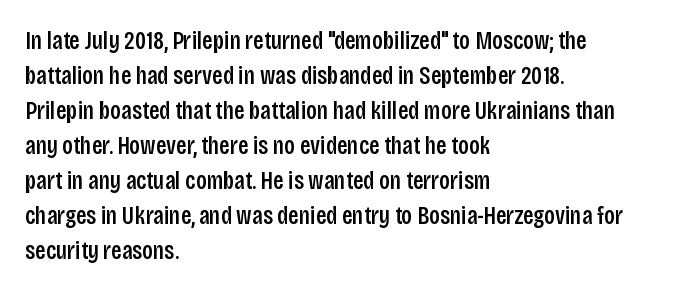
Notice how the passage keeps a crisp vertical edge on the left only. Ordinary non-slanted type is in use. Strokes here are thickened, but only to semibold level. Vertical spacing — default. The glyphs are unaccompanied by any horizontal stroke below them.
